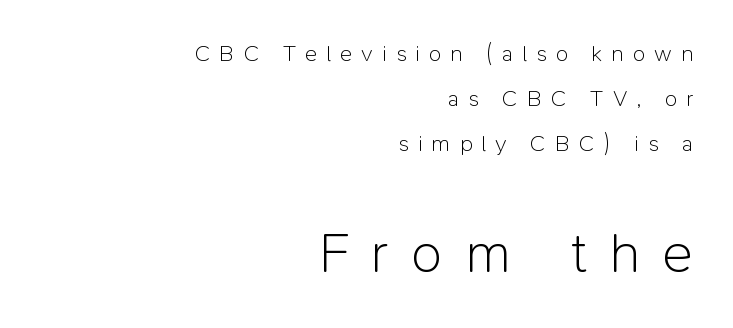
{"serif": "no", "italic": "no", "bold": "no", "weight": "light", "width": "normal", "stroke_contrast": "low", "x_height": "medium", "monospaced": "no", "underline": "no", "align": "right", "line_spacing": "loose", "line_spacing_ratio": 1.95, "letter_spacing": "wide", "letter_spacing_em": 0.39, "larger_block": "second", "size_ratio": 2.48, "glyph_px": 57}
